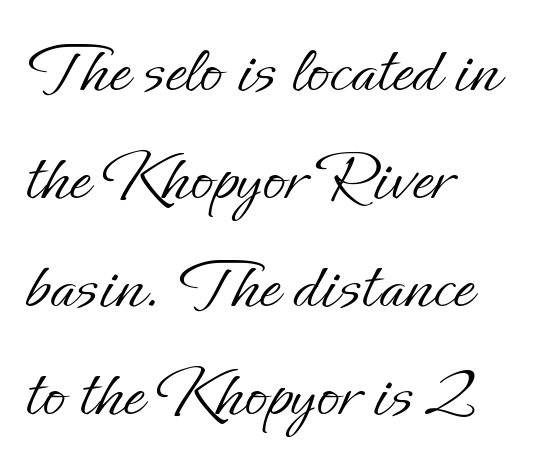
Q: Is the text bold? A: No.
Q: Is the text italic (slanted)? A: Yes.
Q: Is the text underlined? A: No.
Q: How is the paragraph aligned? A: Left-aligned.
Q: Is the spacing between letters normal or unusually wide? A: Normal.
Q: Is the spacing between lines tight, normal or loose? A: Normal.
Q: Width (condensed, normal, or wide)? A: Normal.
Q: Stroke contrast? A: Low.
Q: x-height? A: Small.
Q: Monospaced? A: No.
